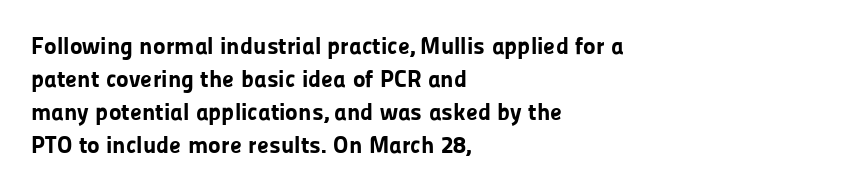
These lines keep a tight, regular rhythm from letter to letter. Heavy-handed strokes throughout: this text is bold. A normal amount of white space separates one row of letters from the next. The font's upright variant was chosen for this text. The string is rendered with underlining switched off. Which margin do the lines hug? The left one — the right edge is uneven.
